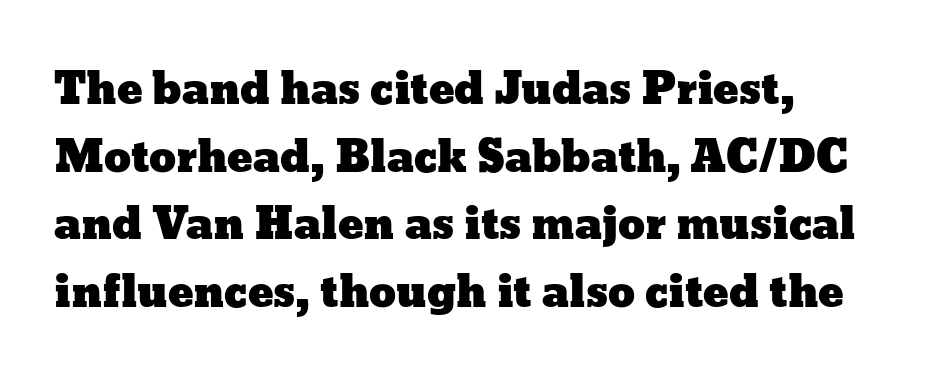
{"italic": "no", "width": "wide", "stroke_contrast": "low", "x_height": "medium", "monospaced": "no", "underline": "no", "align": "left", "line_spacing": "normal", "line_spacing_ratio": 1.57, "letter_spacing": "normal", "letter_spacing_em": 0.0, "glyph_px": 43}
